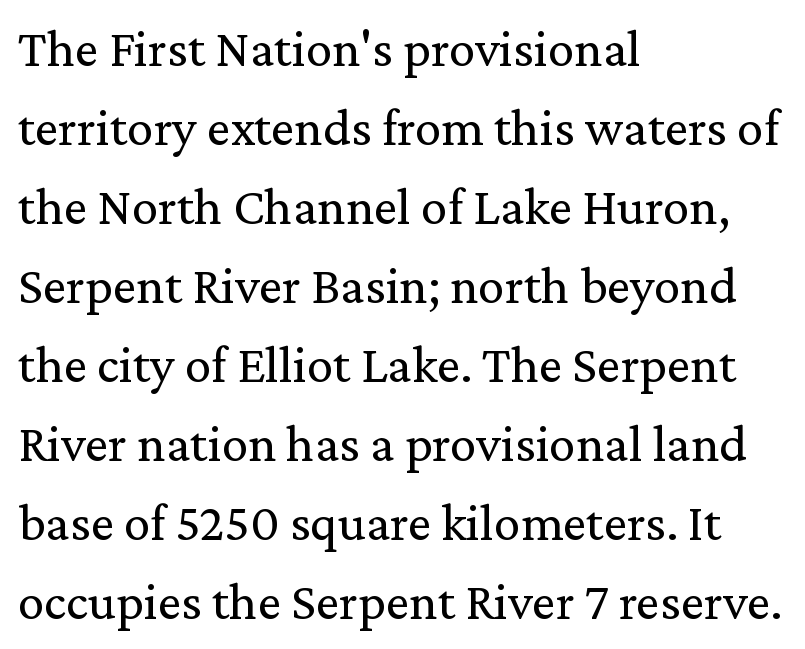
{"serif": "yes", "italic": "no", "bold": "no", "weight": "regular", "width": "normal", "stroke_contrast": "medium", "x_height": "medium", "monospaced": "no", "underline": "no", "align": "left", "line_spacing": "normal", "line_spacing_ratio": 1.49, "letter_spacing": "normal", "letter_spacing_em": 0.0, "glyph_px": 53}
